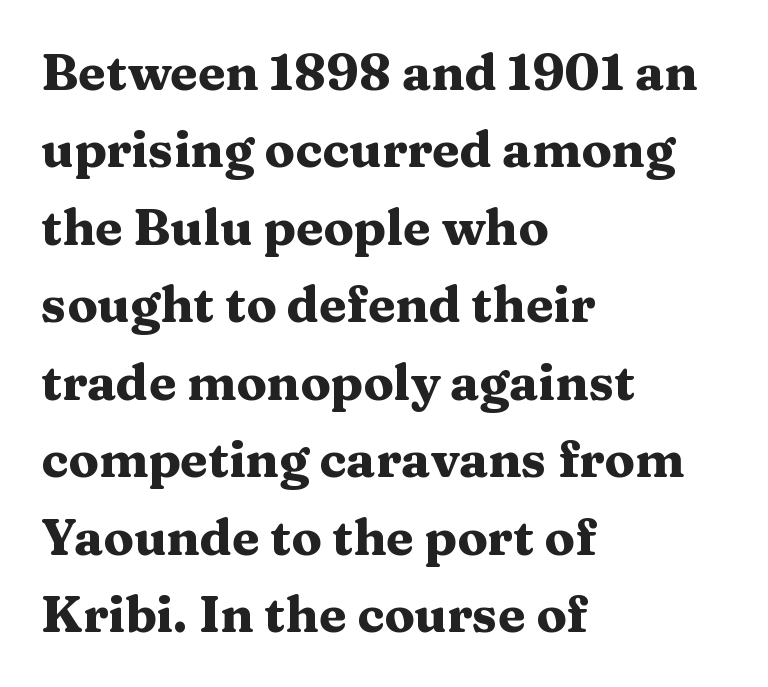
Q: Is the text bold? A: Yes.
Q: Is the text italic (slanted)? A: No, it is upright.
Q: Is the typeface a serif or a sans-serif typeface? A: Serif.
Q: Is the text underlined? A: No.
Q: How is the paragraph aligned? A: Left-aligned.
Q: Is the spacing between letters normal or unusually wide? A: Normal.
Q: Is the spacing between lines tight, normal or loose? A: Normal.
Q: Width (condensed, normal, or wide)? A: Wide.
Q: Stroke contrast? A: Medium.
Q: x-height? A: Medium.
Q: Monospaced? A: No.
